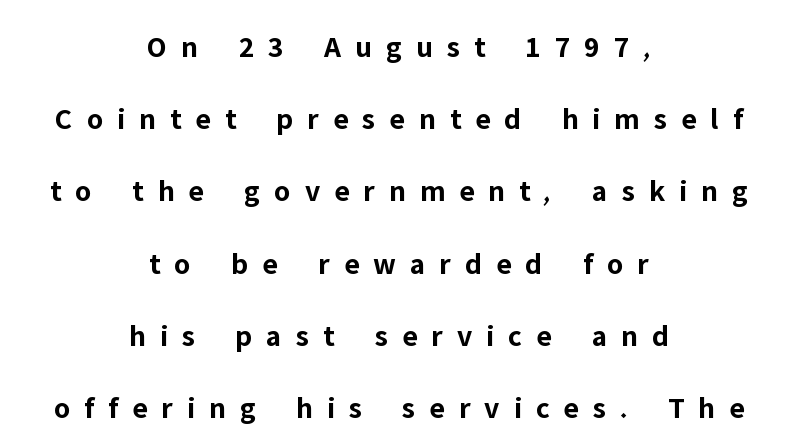
{"serif": "no", "italic": "no", "bold": "yes", "weight": "bold", "width": "normal", "stroke_contrast": "low", "x_height": "medium", "monospaced": "no", "underline": "no", "align": "center", "line_spacing": "loose", "line_spacing_ratio": 2.33, "letter_spacing": "wide", "letter_spacing_em": 0.45, "glyph_px": 31}
